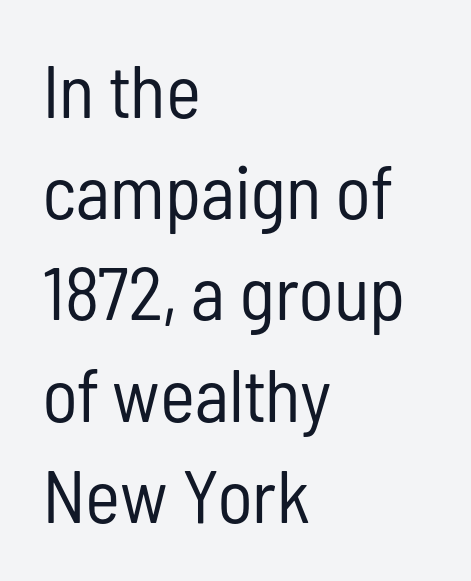
Does the copy run flush right? No — it runs flush left. Caption: face not bold, strokes unweighted. The leading is moderate, giving the passage an even texture. The lettering holds an erect, upright posture throughout.
